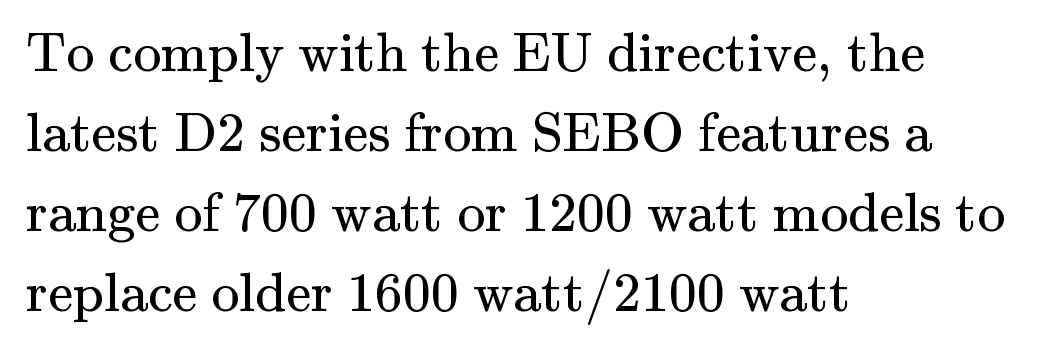
The image shows 56 px regular-weight serif type, upright; set left-aligned, normal line spacing (1.43x), normal letter spacing, not underlined; medium stroke contrast and a small x-height.
